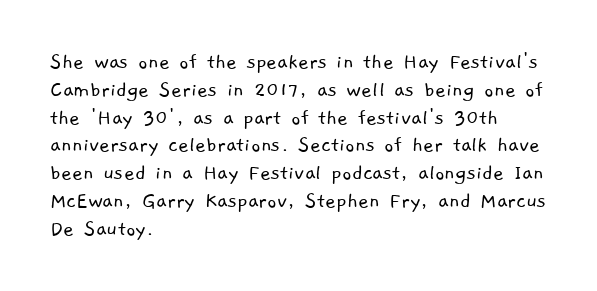
The image shows 23 px text type; set left-aligned, line spacing 1.21x, normal letter spacing, not underlined.
